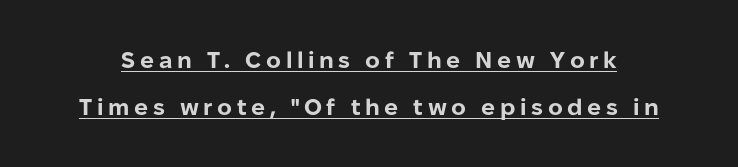
Look at the tracking — it's clearly loosened, letters drifting apart. The font's upright variant was chosen for this text. Rows of type keep a wide berth in the vertical direction. The rendering uses the underline text-decoration.
